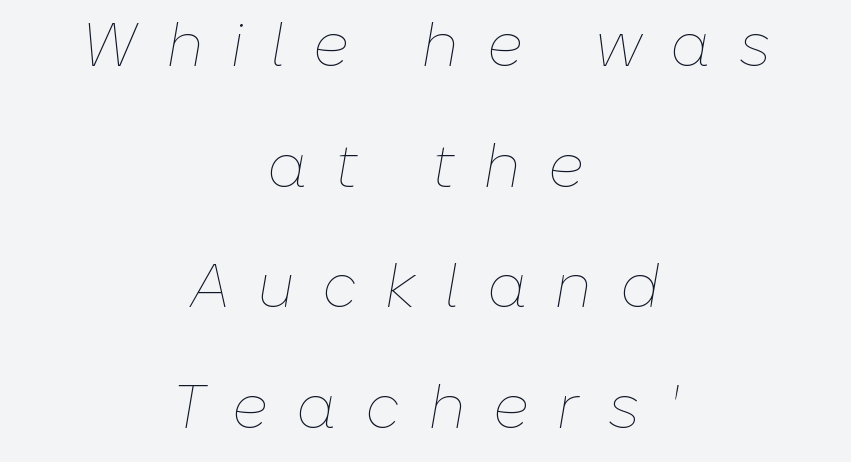
{"italic": "yes", "lean": "right", "slant_degrees": 10, "bold": "no", "weight": "thin", "width": "normal", "stroke_contrast": "low", "x_height": "medium", "monospaced": "no", "underline": "no", "align": "center", "line_spacing": "loose", "line_spacing_ratio": 2.01, "letter_spacing": "wide", "letter_spacing_em": 0.47, "glyph_px": 60}
